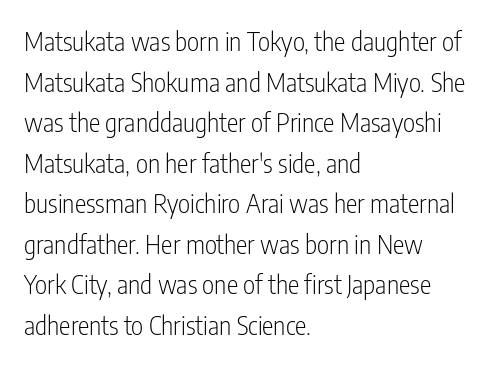
Q: Is the text bold? A: No.
Q: Is the text italic (slanted)? A: No, it is upright.
Q: Is the text underlined? A: No.
Q: How is the paragraph aligned? A: Left-aligned.
Q: Is the spacing between letters normal or unusually wide? A: Normal.
Q: Is the spacing between lines tight, normal or loose? A: Normal.
